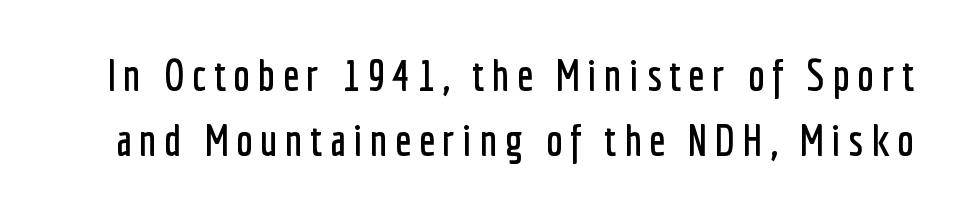
Q: Is the text italic (slanted)? A: No, it is upright.
Q: Is the typeface a serif or a sans-serif typeface? A: Sans-serif.
Q: Is the text underlined? A: No.
Q: Is the spacing between lines tight, normal or loose? A: Normal.
Q: Width (condensed, normal, or wide)? A: Condensed.
Q: Stroke contrast? A: Low.
Q: x-height? A: Medium.
Q: Monospaced? A: No.
